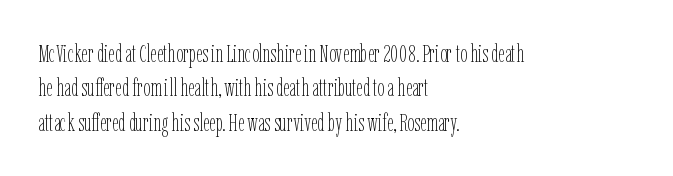
Q: Is the text bold? A: No.
Q: Is the text italic (slanted)? A: No, it is upright.
Q: Is the text underlined? A: No.
Q: How is the paragraph aligned? A: Left-aligned.
Q: Is the spacing between letters normal or unusually wide? A: Normal.
Q: Is the spacing between lines tight, normal or loose? A: Normal.
